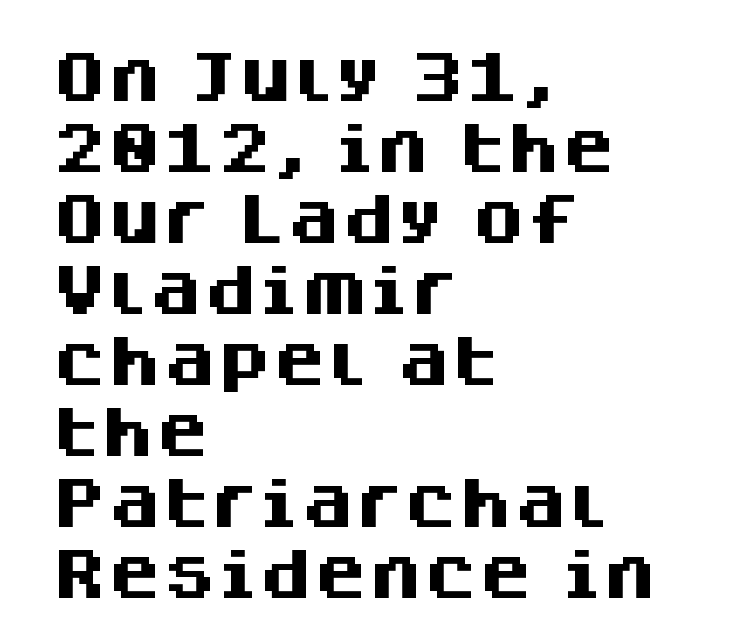
Q: Is the text bold? A: Yes.
Q: Is the text italic (slanted)? A: No, it is upright.
Q: Is the typeface a serif or a sans-serif typeface? A: Sans-serif.
Q: Is the text underlined? A: No.
Q: How is the paragraph aligned? A: Left-aligned.
Q: Is the spacing between letters normal or unusually wide? A: Normal.
Q: Is the spacing between lines tight, normal or loose? A: Normal.
Q: Width (condensed, normal, or wide)? A: Normal.
Q: Stroke contrast? A: Medium.
Q: x-height? A: Large.
Q: Monospaced? A: No.
